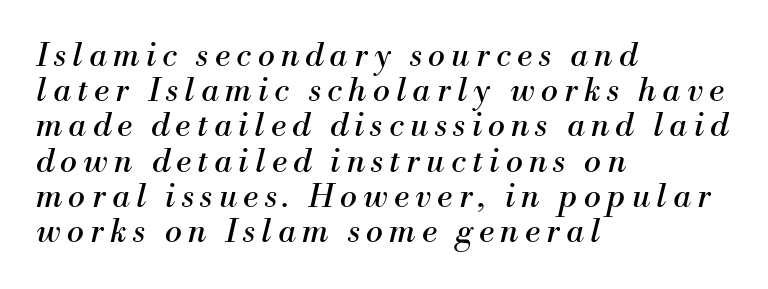
Baseline-to-baseline distance is barely more than the letter height. Weight: regular or lighter. Students, note that the glyphs here are deliberately spaced far apart. Horizontally, the lines are justified to the leading edge only.
